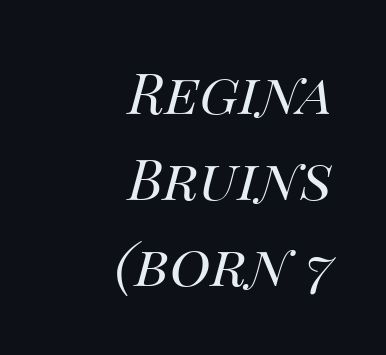
The image shows 56 px regular-weight type, italic (leaning right); set right-aligned, normal line spacing (1.54x), normal letter spacing, not underlined; medium stroke contrast and a large x-height.
